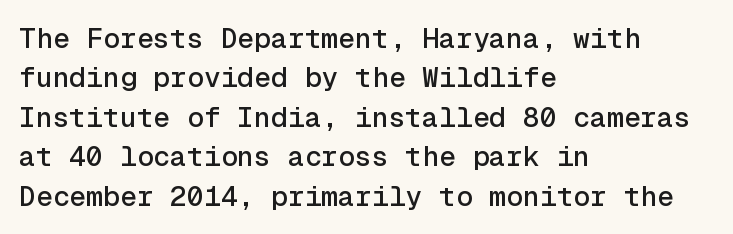
The image shows 28 px sans-serif type, upright, monospaced; set left-aligned, normal line spacing (1.41x), normal letter spacing, not underlined; a medium x-height.
